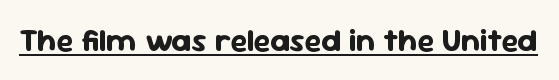
{"serif": "no", "italic": "no", "bold": "yes", "weight": "bold", "width": "normal", "stroke_contrast": "low", "x_height": "medium", "monospaced": "no", "underline": "yes", "letter_spacing": "normal", "letter_spacing_em": 0.0, "glyph_px": 32}
